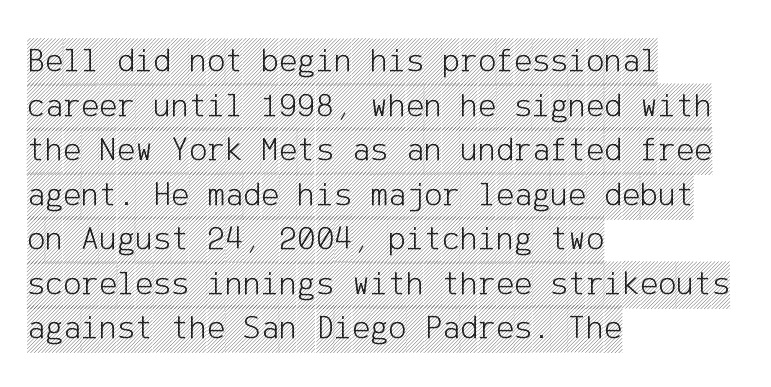
Q: Is the text italic (slanted)? A: No, it is upright.
Q: Is the text underlined? A: No.
Q: How is the paragraph aligned? A: Left-aligned.
Q: Is the spacing between letters normal or unusually wide? A: Normal.
Q: Is the spacing between lines tight, normal or loose? A: Normal.
Q: Width (condensed, normal, or wide)? A: Condensed.
Q: x-height? A: Large.
